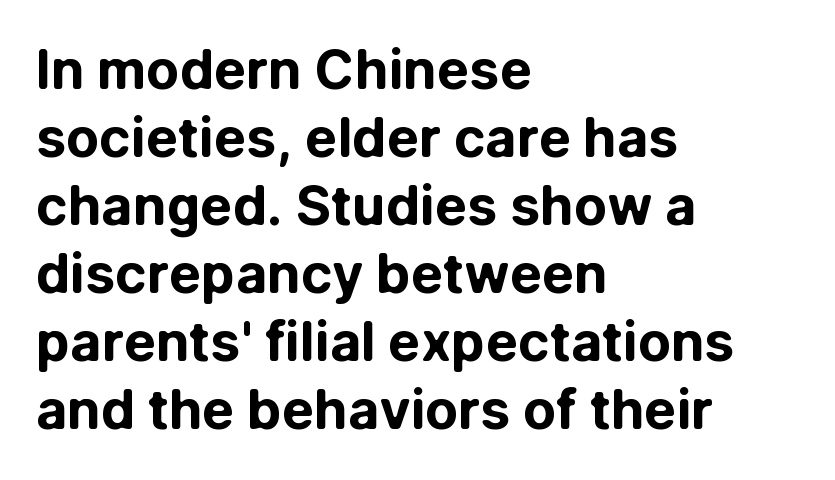
{"serif": "no", "italic": "no", "bold": "yes", "weight": "bold", "width": "normal", "stroke_contrast": "low", "x_height": "medium", "monospaced": "no", "underline": "no", "align": "left", "line_spacing": "normal", "line_spacing_ratio": 1.26, "letter_spacing": "normal", "letter_spacing_em": 0.0, "glyph_px": 54}
